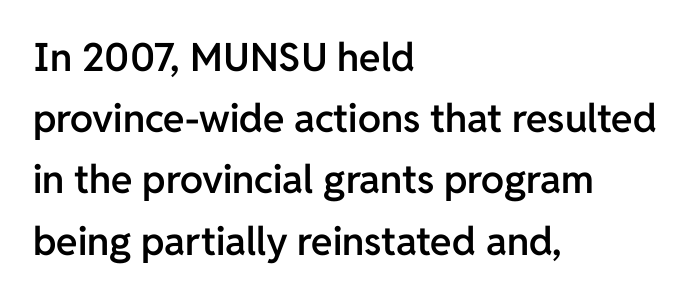
{"serif": "no", "italic": "no", "bold": "semi", "weight": "semibold", "width": "normal", "stroke_contrast": "low", "x_height": "medium", "monospaced": "no", "underline": "no", "align": "left", "line_spacing": "normal", "line_spacing_ratio": 1.57, "letter_spacing": "normal", "letter_spacing_em": 0.0, "glyph_px": 39}
